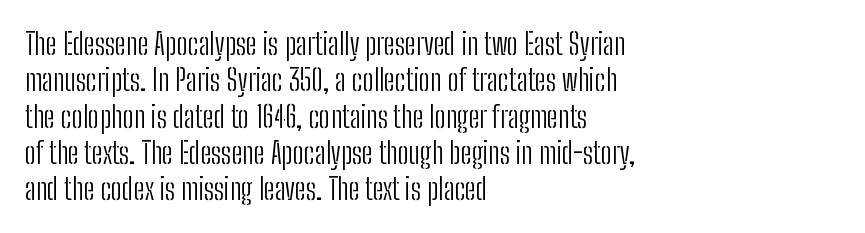
The lettering stays uniformly vertical, giving the passage a roman look. Glyph-to-glyph distance matches everyday printed text. The letters look calm and open, with moderate or lighter stems. A typesetter would call this proportional, since set widths differ per character. Underlining? Definitely not there.
